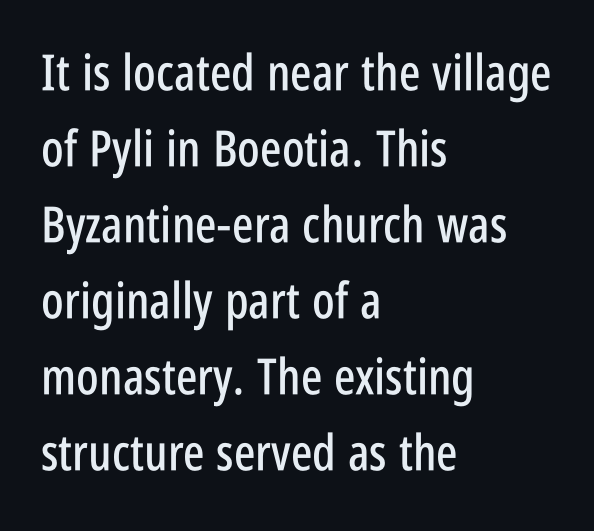
{"serif": "no", "italic": "no", "width": "condensed", "stroke_contrast": "low", "x_height": "large", "monospaced": "no", "underline": "no", "align": "left", "line_spacing": "normal", "line_spacing_ratio": 1.52, "letter_spacing": "normal", "letter_spacing_em": 0.0, "glyph_px": 50}
